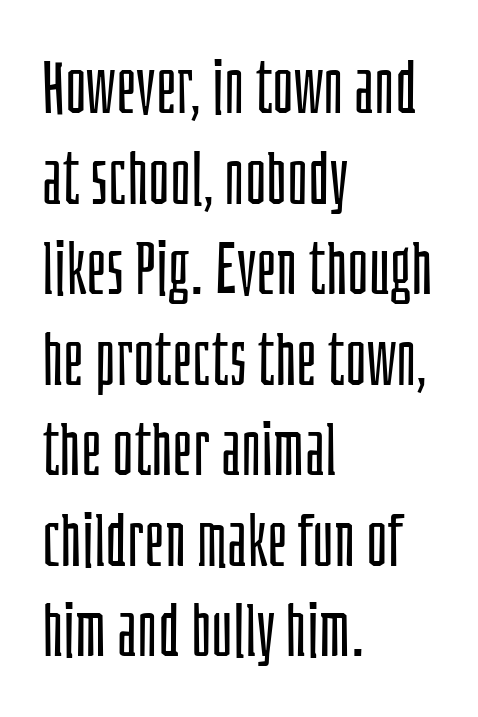
{"serif": "no", "italic": "no", "bold": "no", "weight": "light", "width": "condensed", "stroke_contrast": "low", "x_height": "large", "monospaced": "no", "underline": "no", "align": "left", "line_spacing_ratio": 1.24, "letter_spacing": "normal", "letter_spacing_em": 0.0, "glyph_px": 73}
